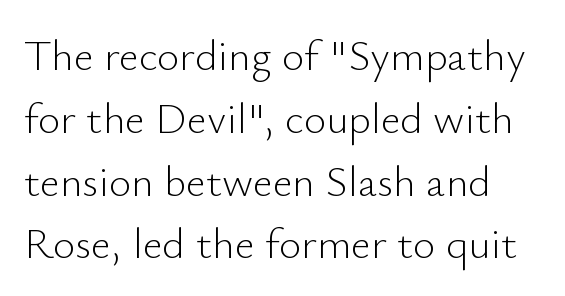
Q: Is the text bold? A: No.
Q: Is the text italic (slanted)? A: No, it is upright.
Q: Is the typeface a serif or a sans-serif typeface? A: Sans-serif.
Q: Is the text underlined? A: No.
Q: Is the spacing between letters normal or unusually wide? A: Normal.
Q: Is the spacing between lines tight, normal or loose? A: Normal.
Q: Width (condensed, normal, or wide)? A: Normal.
Q: Stroke contrast? A: Low.
Q: x-height? A: Small.
Q: Monospaced? A: No.
